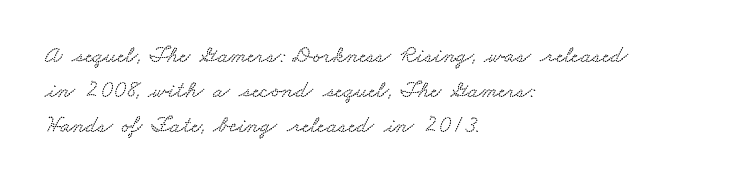
The image shows 24 px text type; set left-aligned, normal line spacing (1.46x), normal letter spacing, not underlined.
